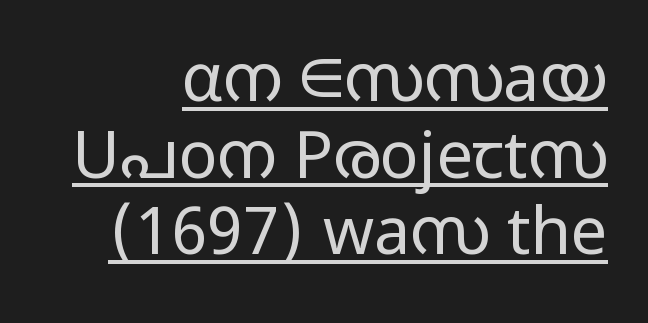
Here the designer chose a conventional face with non-uniform glyph widths. The type sits square on the baseline with zero lean. Typeset ragged left — the right edge is the straight one. Students, observe the line beneath the letters — that is underlining. Students, note that the glyphs here touch the page at normal intervals. Stem width sits at or under what a default text font uses.
